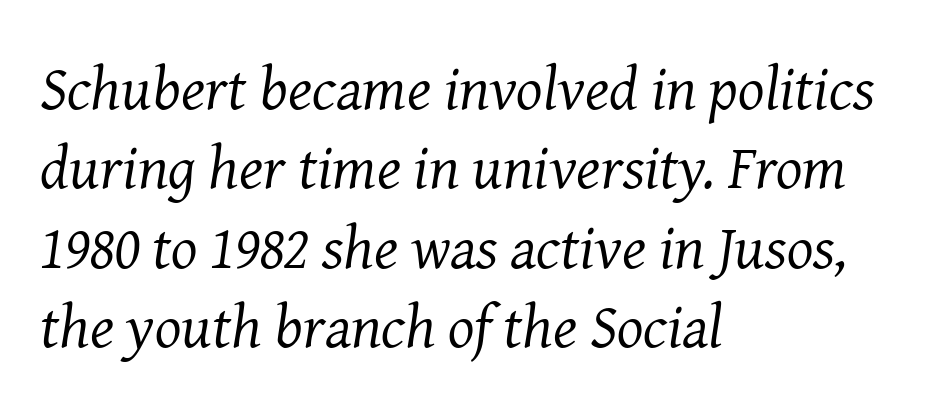
{"serif": "yes", "italic": "yes", "lean": "right", "slant_degrees": 8, "bold": "no", "weight": "regular", "width": "normal", "stroke_contrast": "medium", "x_height": "medium", "monospaced": "no", "underline": "no", "align": "left", "line_spacing": "normal", "line_spacing_ratio": 1.28, "letter_spacing": "normal", "letter_spacing_em": 0.0, "glyph_px": 62}
